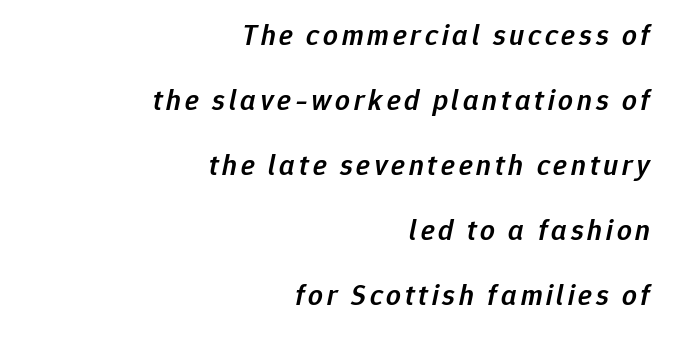
{"italic": "yes", "lean": "right", "slant_degrees": 12, "bold": "semi", "weight": "semibold", "width": "normal", "stroke_contrast": "low", "x_height": "medium", "monospaced": "no", "underline": "no", "align": "right", "line_spacing": "loose", "line_spacing_ratio": 2.24, "glyph_px": 29}
